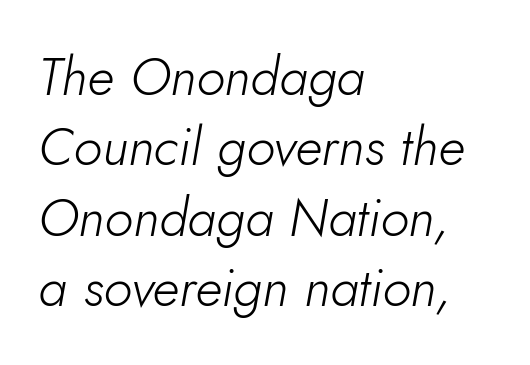
The rendering keeps characters at their native spacing. These lines are rendered in a variable-pitch font. The foot of each line stays bare and open. The face used here has a pronounced slope to its letters.
